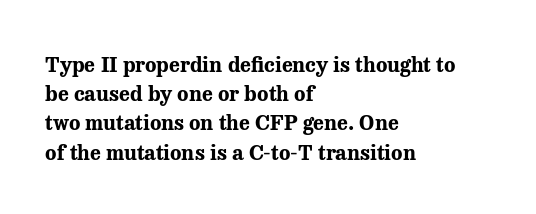
When letters stand straight like this, we call the style roman or upright. Line starts are locked; line ends wander. Quick note: underline off. Words appear dense and cohesive because spacing is normal. A normal amount of white space separates one row of letters from the next.
